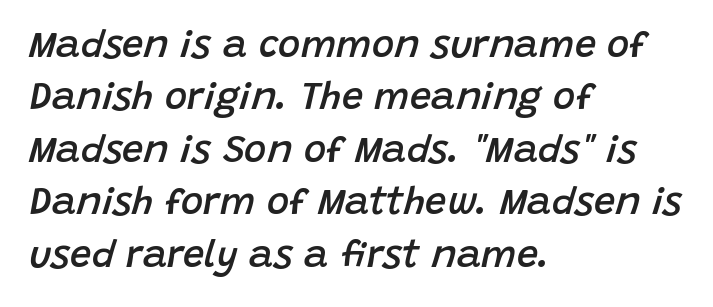
The image shows 38 px semibold type, italic (leaning right); set left-aligned, normal line spacing (1.38x), normal letter spacing, not underlined; low stroke contrast and a large x-height.
